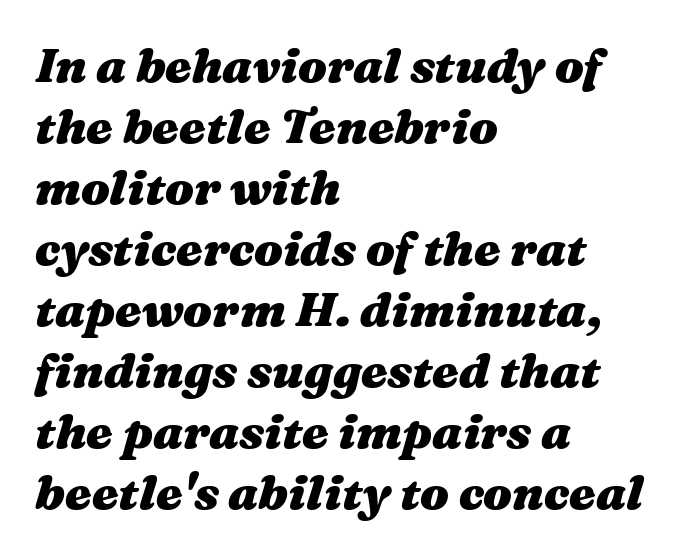
{"italic": "yes", "lean": "right", "slant_degrees": 16, "bold": "yes", "weight": "heavy", "width": "wide", "stroke_contrast": "medium", "x_height": "medium", "monospaced": "no", "underline": "no", "align": "left", "line_spacing": "normal", "line_spacing_ratio": 1.27, "letter_spacing": "normal", "letter_spacing_em": 0.0, "glyph_px": 48}
